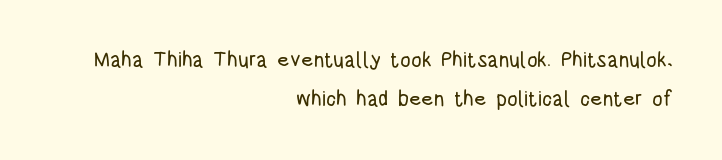
Compared with typical body copy, the letter spacing here is the same. The zone under the glyphs is completely vacant. Ascenders rise straight up at ninety degrees. A student would call this right alignment; a typographer would say flush right, rag left.
